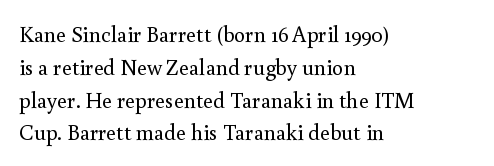
The image shows 22 px text type, upright; set left-aligned, normal line spacing (1.49x), normal letter spacing, not underlined.
